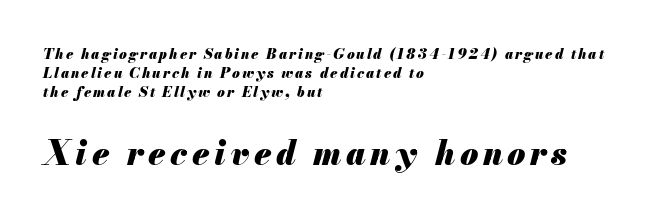
Any mark beneath the type? The region is blank. The composition opens small and finishes big. Is the block centered? No — it sits flush against the left margin. The face used here has a pronounced slope to its letters. A full-strength bold gives these letters their thick strokes. Character widths vary here, with narrow letters taking less room than wide ones.
